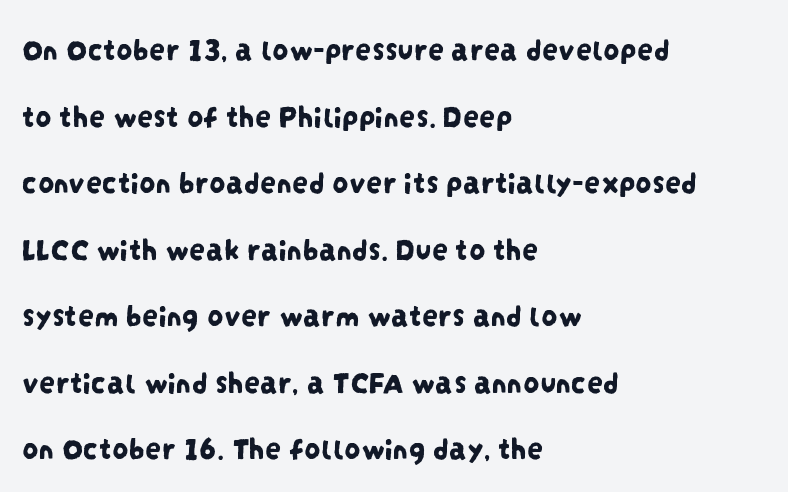
{"serif": "no", "width": "condensed", "stroke_contrast": "low", "x_height": "large", "monospaced": "no", "underline": "no", "align": "left", "line_spacing": "loose", "line_spacing_ratio": 2.08, "letter_spacing": "normal", "letter_spacing_em": 0.0, "glyph_px": 32}
